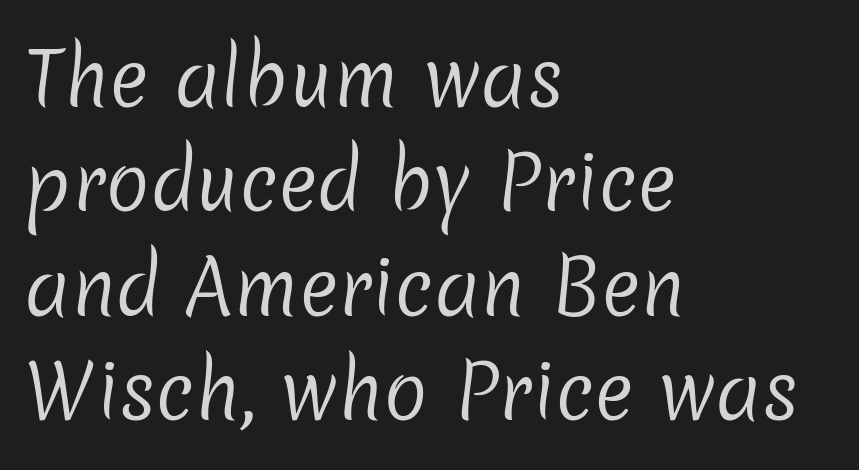
{"serif": "no", "bold": "no", "weight": "regular", "width": "normal", "stroke_contrast": "low", "x_height": "medium", "monospaced": "no", "underline": "no", "align": "left", "line_spacing": "normal", "line_spacing_ratio": 1.41, "letter_spacing": "normal", "letter_spacing_em": 0.0, "glyph_px": 74}
